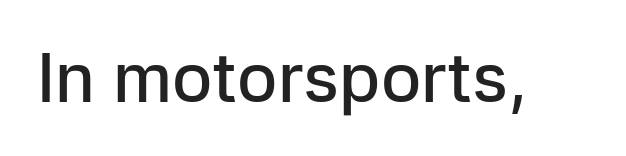
{"serif": "no", "italic": "no", "bold": "semi", "weight": "semibold", "width": "normal", "stroke_contrast": "low", "x_height": "medium", "monospaced": "no", "underline": "no", "letter_spacing": "normal", "letter_spacing_em": 0.0, "glyph_px": 67}
